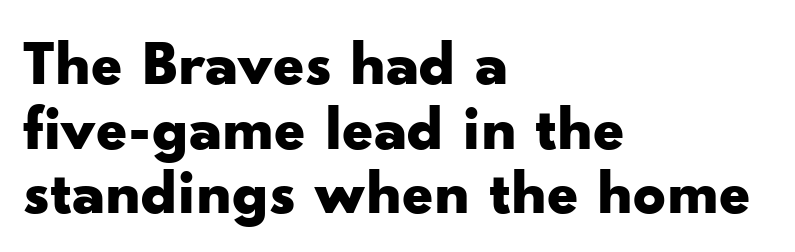
Q: Is the text bold? A: Yes.
Q: Is the text italic (slanted)? A: No, it is upright.
Q: Is the typeface a serif or a sans-serif typeface? A: Sans-serif.
Q: Is the text underlined? A: No.
Q: How is the paragraph aligned? A: Left-aligned.
Q: Is the spacing between letters normal or unusually wide? A: Normal.
Q: Is the spacing between lines tight, normal or loose? A: Tight.
Q: Width (condensed, normal, or wide)? A: Wide.
Q: Stroke contrast? A: Low.
Q: x-height? A: Small.
Q: Monospaced? A: No.
